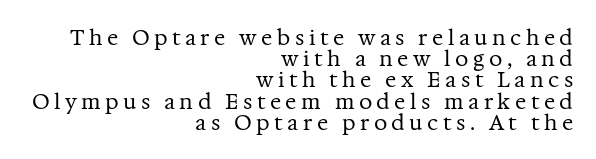
Q: Is the text bold? A: No.
Q: Is the text italic (slanted)? A: No, it is upright.
Q: Is the text underlined? A: No.
Q: How is the paragraph aligned? A: Right-aligned.
Q: Is the spacing between letters normal or unusually wide? A: Unusually wide.
Q: Is the spacing between lines tight, normal or loose? A: Tight.
